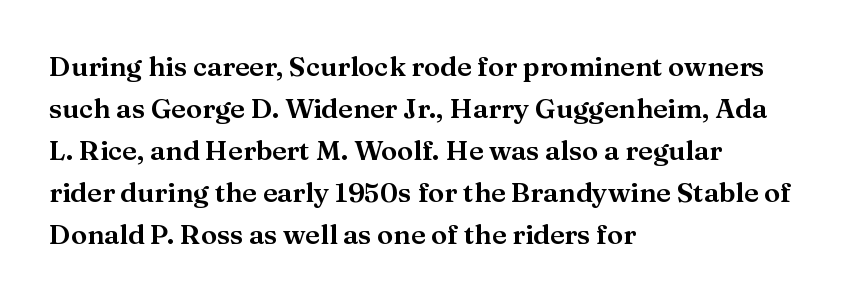
Q: Is the text italic (slanted)? A: No, it is upright.
Q: Is the text underlined? A: No.
Q: How is the paragraph aligned? A: Left-aligned.
Q: Is the spacing between letters normal or unusually wide? A: Normal.
Q: Is the spacing between lines tight, normal or loose? A: Normal.
